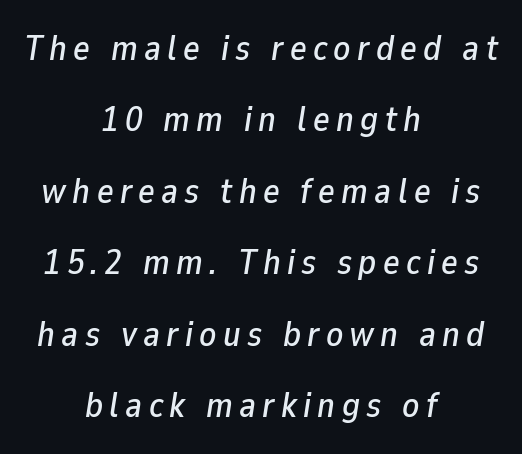
{"italic": "yes", "lean": "right", "slant_degrees": 9, "width": "normal", "stroke_contrast": "low", "x_height": "medium", "monospaced": "no", "underline": "no", "align": "center", "line_spacing": "loose", "line_spacing_ratio": 2.04, "glyph_px": 35}
